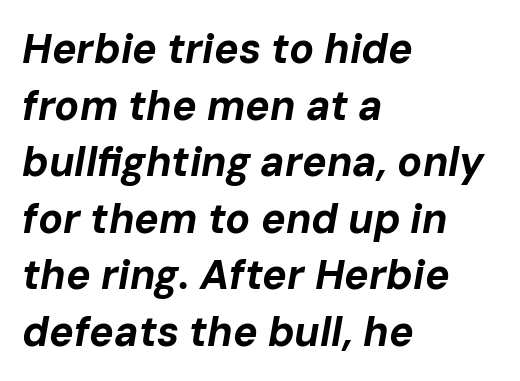
{"italic": "yes", "lean": "right", "slant_degrees": 10, "bold": "yes", "weight": "bold", "width": "normal", "stroke_contrast": "low", "x_height": "medium", "monospaced": "no", "underline": "no", "align": "left", "line_spacing": "normal", "line_spacing_ratio": 1.38, "letter_spacing": "normal", "letter_spacing_em": 0.0, "glyph_px": 41}
